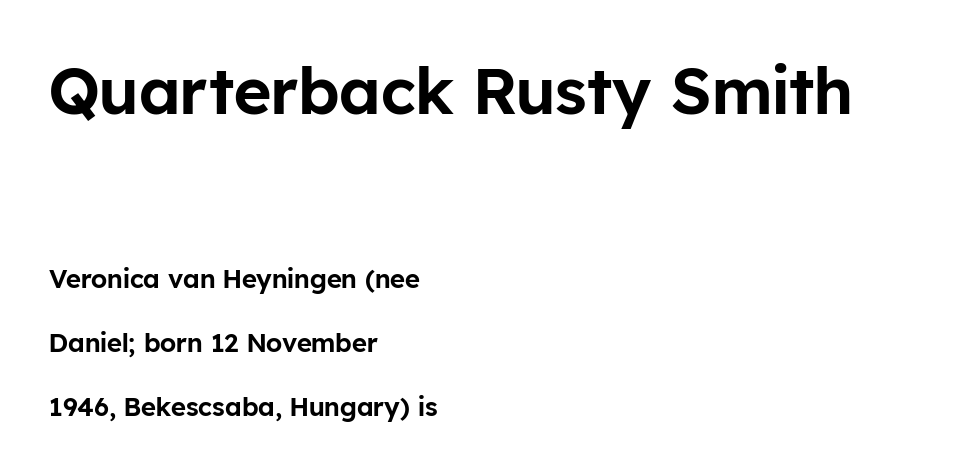
The image shows 65 px sans-serif type, upright; set left-aligned, loose line spacing (2.47x), normal letter spacing, not underlined; the first (top) block is 2.5x larger; low stroke contrast and a medium x-height.
